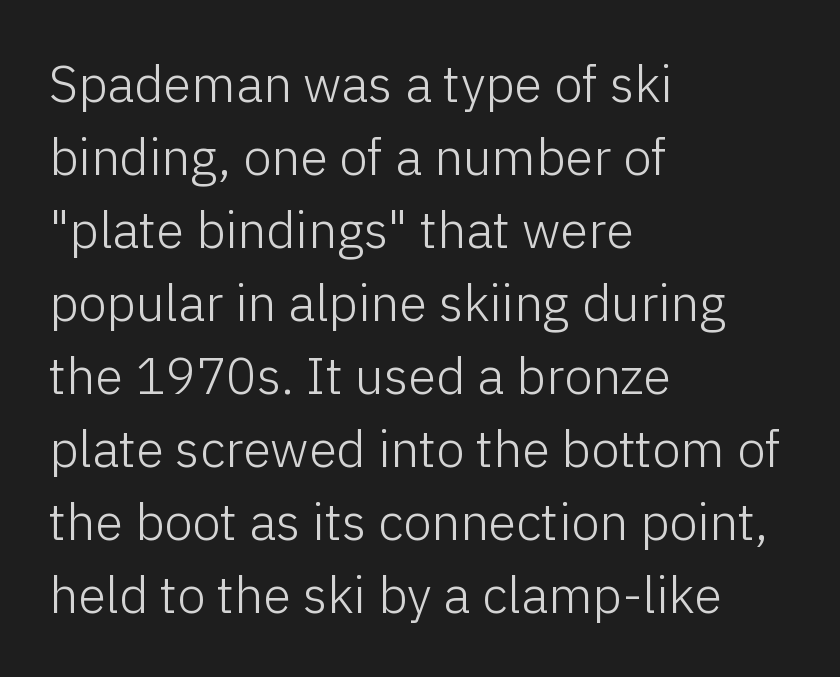
Q: Is the text bold? A: No.
Q: Is the text italic (slanted)? A: No, it is upright.
Q: Is the typeface a serif or a sans-serif typeface? A: Sans-serif.
Q: Is the text underlined? A: No.
Q: How is the paragraph aligned? A: Left-aligned.
Q: Is the spacing between letters normal or unusually wide? A: Normal.
Q: Is the spacing between lines tight, normal or loose? A: Normal.
Q: Width (condensed, normal, or wide)? A: Normal.
Q: Stroke contrast? A: Low.
Q: x-height? A: Medium.
Q: Monospaced? A: No.
